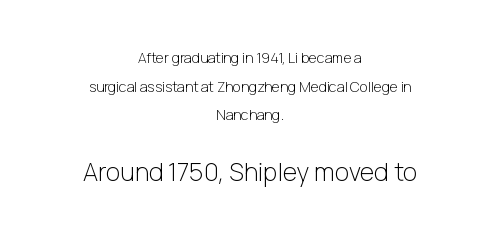
Q: Is the text bold? A: No.
Q: Is the text italic (slanted)? A: No, it is upright.
Q: Is the text underlined? A: No.
Q: How is the paragraph aligned? A: Centered.
Q: Is the spacing between letters normal or unusually wide? A: Normal.
Q: Is the spacing between lines tight, normal or loose? A: Loose.
Q: Which block of text is set in a larger size, the first (top) or the second (bottom)? A: The second (bottom) one.
